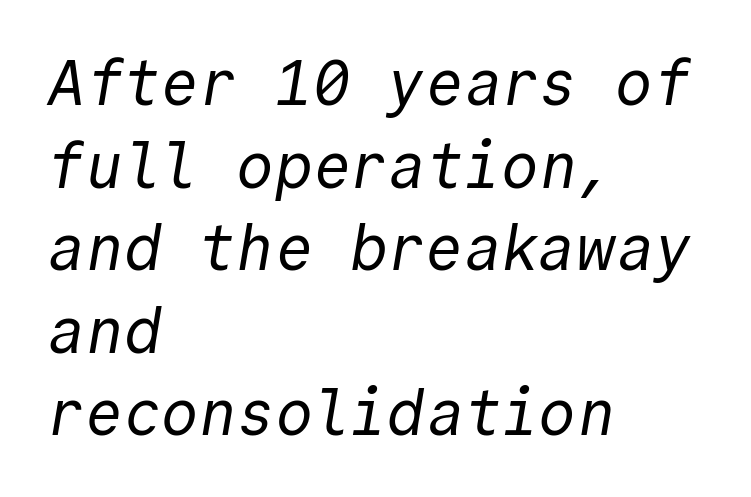
Q: Is the text bold? A: No.
Q: Is the typeface a serif or a sans-serif typeface? A: Sans-serif.
Q: Is the text underlined? A: No.
Q: How is the paragraph aligned? A: Left-aligned.
Q: Is the spacing between letters normal or unusually wide? A: Normal.
Q: Is the spacing between lines tight, normal or loose? A: Normal.
Q: Width (condensed, normal, or wide)? A: Normal.
Q: x-height? A: Medium.
Q: Monospaced? A: Yes.
